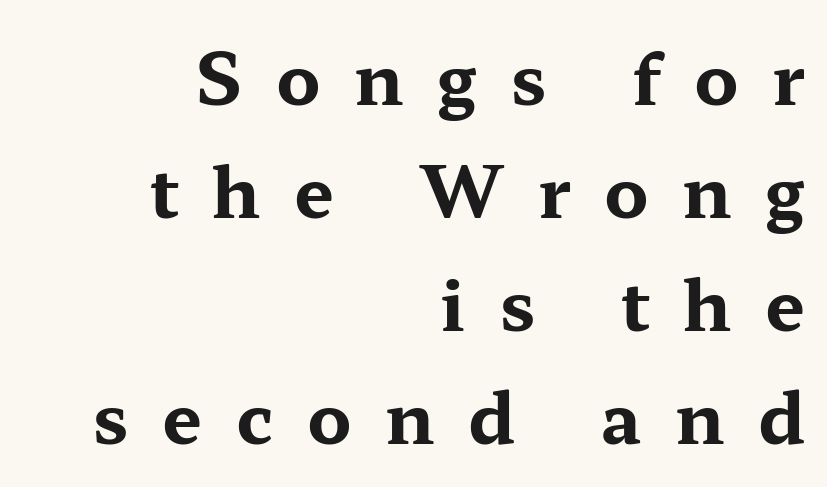
The image shows 71 px bold, wide serif type, upright; set right-aligned, normal line spacing (1.59x), unusually wide letter spacing (+0.47 em), not underlined; medium stroke contrast and a medium x-height.
